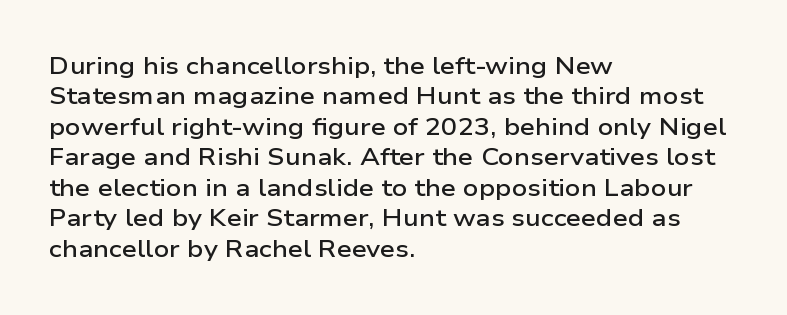
The image shows 24 px text type, upright; set left-aligned, normal line spacing (1.27x), normal letter spacing, not underlined.
